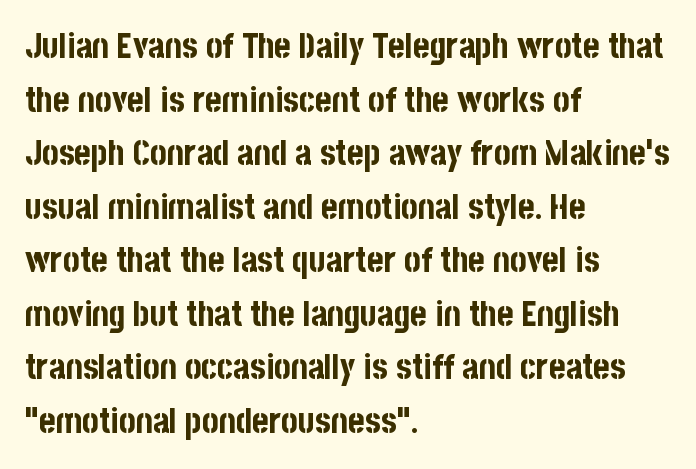
{"serif": "no", "italic": "no", "bold": "yes", "weight": "bold", "width": "condensed", "stroke_contrast": "low", "x_height": "large", "monospaced": "no", "underline": "no", "align": "left", "line_spacing": "normal", "line_spacing_ratio": 1.53, "letter_spacing": "normal", "letter_spacing_em": 0.0, "glyph_px": 35}
